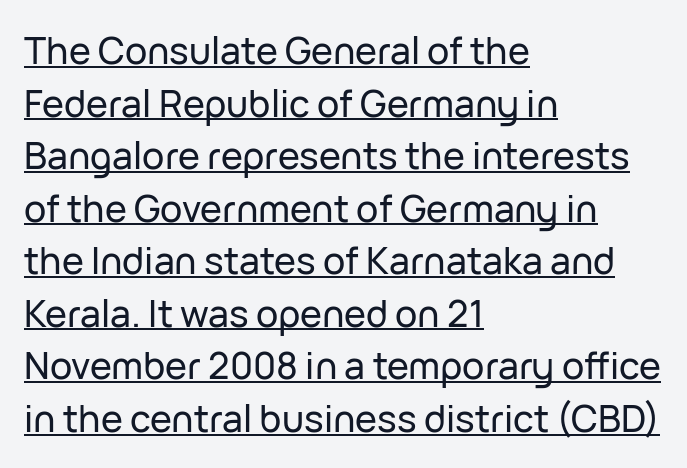
The image shows 37 px sans-serif type, upright; set left-aligned, normal line spacing (1.42x), normal letter spacing, underlined; low stroke contrast and a medium x-height.
